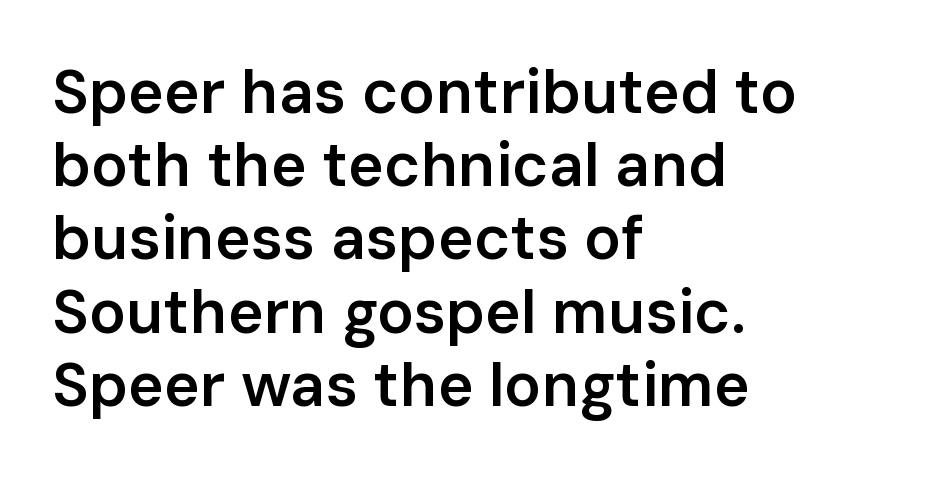
Rendered with straight, roman letterforms. This rendering employs a face without finishing strokes, i.e., a sans-serif. Students, this is semibold: more ink than regular, less than bold. Characters follow at the spacing the type designer built in. Every row of glyphs begins at an identical x-position on the left. Unmarked baselines from the first word to the last.
